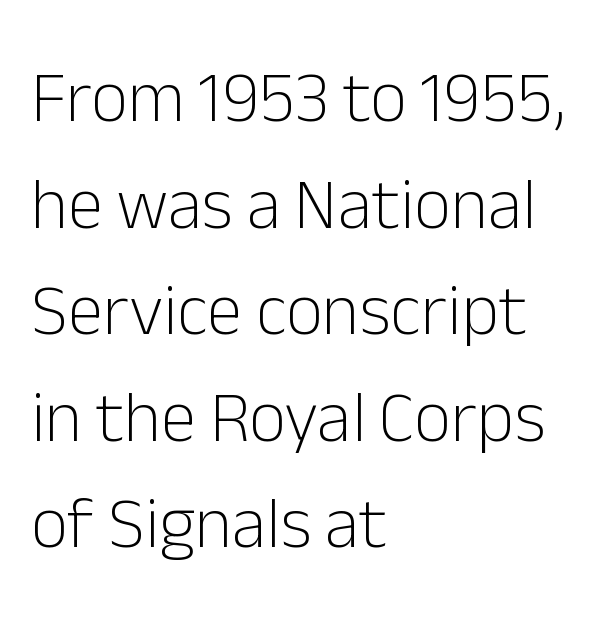
{"serif": "no", "italic": "no", "bold": "no", "weight": "light", "width": "normal", "stroke_contrast": "low", "x_height": "medium", "monospaced": "no", "underline": "no", "align": "left", "line_spacing": "normal", "line_spacing_ratio": 1.48, "letter_spacing": "normal", "letter_spacing_em": 0.0, "glyph_px": 72}
